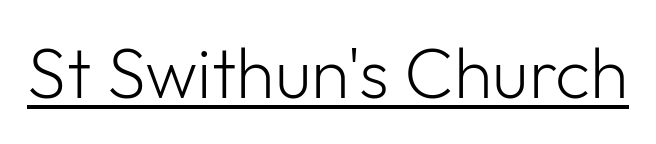
This reads as an unemphasized weight, regular at the heaviest. Underline: present. No feet cap the strokes, marking this as sans-serif type. Default kerning and tracking; the words read as compact shapes. You could not count columns in this text — the font is proportionally spaced.
